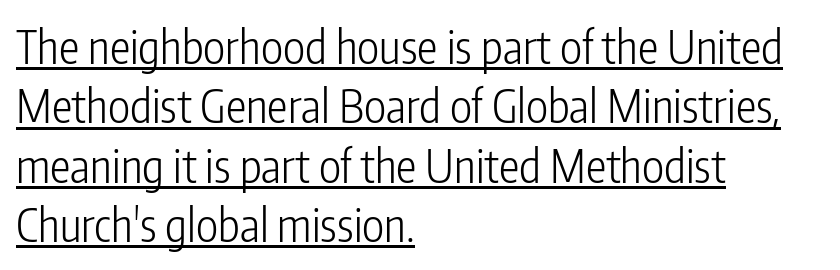
The image shows 46 px light, condensed sans-serif type, upright; set left-aligned, normal line spacing (1.29x), normal letter spacing, underlined; low stroke contrast and a medium x-height.
